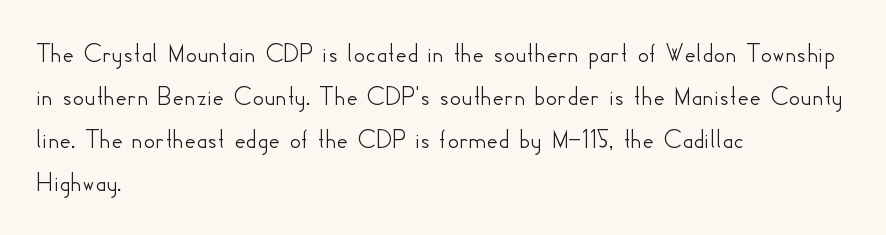
Q: Is the text italic (slanted)? A: No, it is upright.
Q: Is the typeface a serif or a sans-serif typeface? A: Sans-serif.
Q: Is the text underlined? A: No.
Q: How is the paragraph aligned? A: Left-aligned.
Q: Is the spacing between letters normal or unusually wide? A: Normal.
Q: Is the spacing between lines tight, normal or loose? A: Normal.
Q: Width (condensed, normal, or wide)? A: Normal.
Q: Stroke contrast? A: Low.
Q: x-height? A: Small.
Q: Monospaced? A: No.
